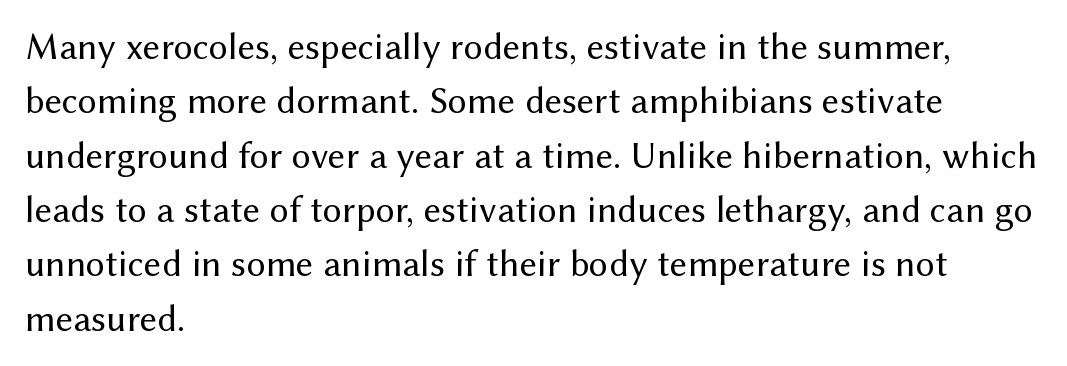
Here the designer chose a conventional face with non-uniform glyph widths. The leading is moderate, giving the passage an even texture. No extra ink here — the face is not bold. Do the letters lean? They stand straight.
